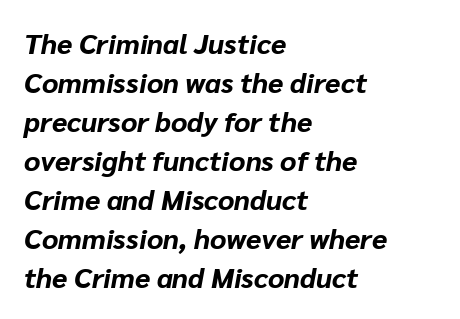
Q: Is the text bold? A: Yes.
Q: Is the text italic (slanted)? A: Yes, it leans right by about 10 degrees.
Q: Is the text underlined? A: No.
Q: How is the paragraph aligned? A: Left-aligned.
Q: Is the spacing between letters normal or unusually wide? A: Normal.
Q: Is the spacing between lines tight, normal or loose? A: Normal.
Q: Width (condensed, normal, or wide)? A: Normal.
Q: Stroke contrast? A: Low.
Q: x-height? A: Medium.
Q: Monospaced? A: No.
